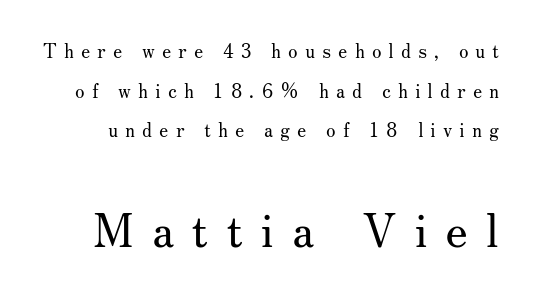
The image shows 47 px regular-weight serif type, upright; set loose line spacing (2.09x), unusually wide letter spacing (+0.38 em), not underlined; the second (bottom) block is 2.47x larger; medium stroke contrast and a small x-height.
